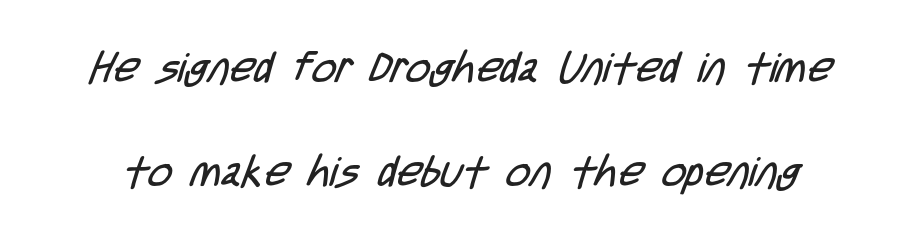
{"serif": "no", "bold": "no", "weight": "regular", "width": "condensed", "stroke_contrast": "low", "x_height": "large", "monospaced": "no", "underline": "no", "line_spacing": "loose", "line_spacing_ratio": 2.48, "letter_spacing": "normal", "letter_spacing_em": 0.0, "glyph_px": 42}
